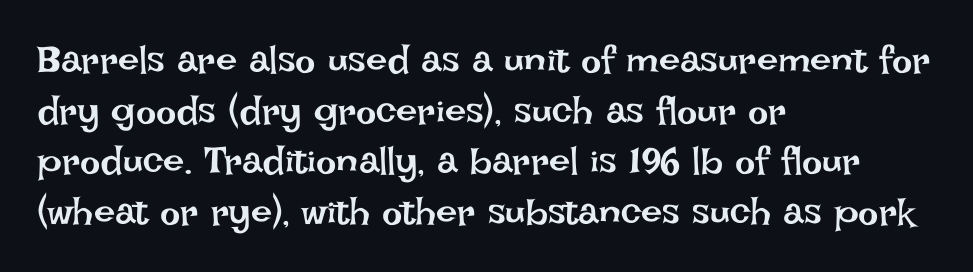
Q: Is the text bold? A: No.
Q: Is the text italic (slanted)? A: No, it is upright.
Q: Is the text underlined? A: No.
Q: How is the paragraph aligned? A: Left-aligned.
Q: Is the spacing between letters normal or unusually wide? A: Normal.
Q: Is the spacing between lines tight, normal or loose? A: Normal.
Q: Width (condensed, normal, or wide)? A: Normal.
Q: Stroke contrast? A: Low.
Q: x-height? A: Large.
Q: Monospaced? A: No.
